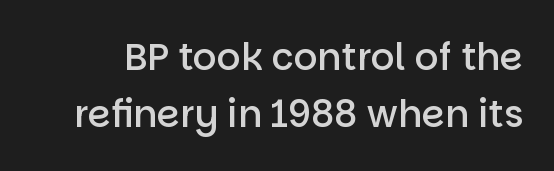
The image shows 37 px semibold sans-serif type, upright; set normal line spacing (1.54x), normal letter spacing, not underlined; low stroke contrast and a large x-height.
